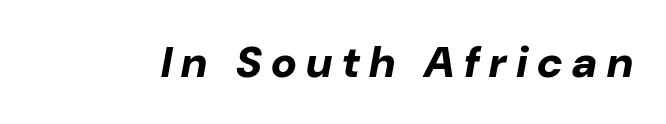
{"italic": "yes", "lean": "right", "slant_degrees": 10, "bold": "yes", "weight": "bold", "width": "normal", "stroke_contrast": "low", "x_height": "medium", "monospaced": "no", "underline": "no", "letter_spacing": "wide", "letter_spacing_em": 0.22, "glyph_px": 44}
